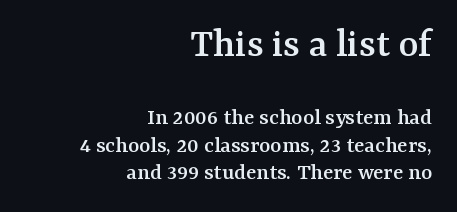
{"serif": "yes", "italic": "no", "width": "normal", "stroke_contrast": "medium", "x_height": "medium", "monospaced": "no", "underline": "no", "align": "right", "line_spacing": "tight", "line_spacing_ratio": 1.14, "letter_spacing": "normal", "letter_spacing_em": 0.0, "larger_block": "first", "size_ratio": 1.75, "glyph_px": 42}
